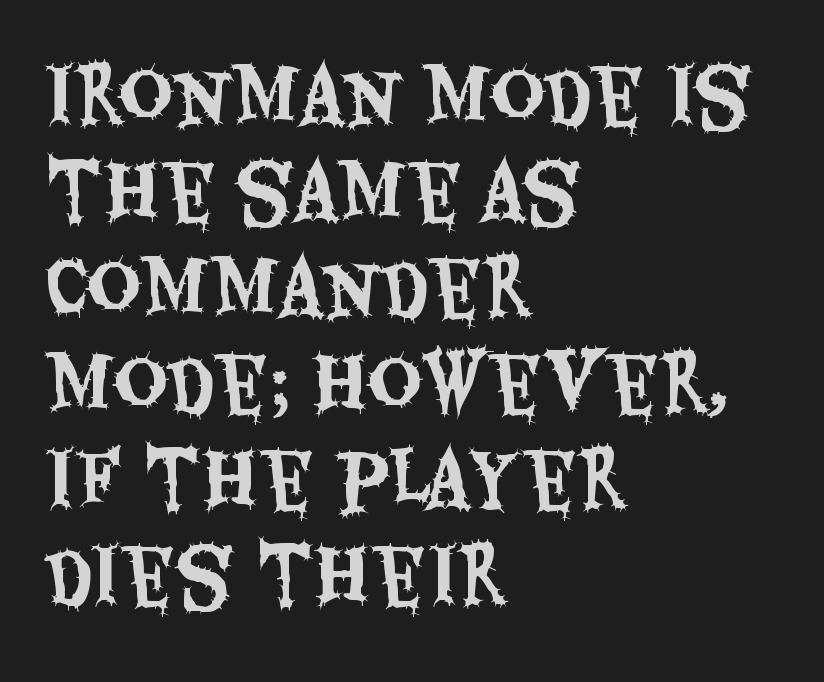
{"serif": "no", "italic": "no", "width": "condensed", "stroke_contrast": "medium", "x_height": "large", "monospaced": "no", "underline": "no", "align": "left", "line_spacing": "normal", "line_spacing_ratio": 1.28, "letter_spacing": "normal", "letter_spacing_em": 0.0, "glyph_px": 75}
